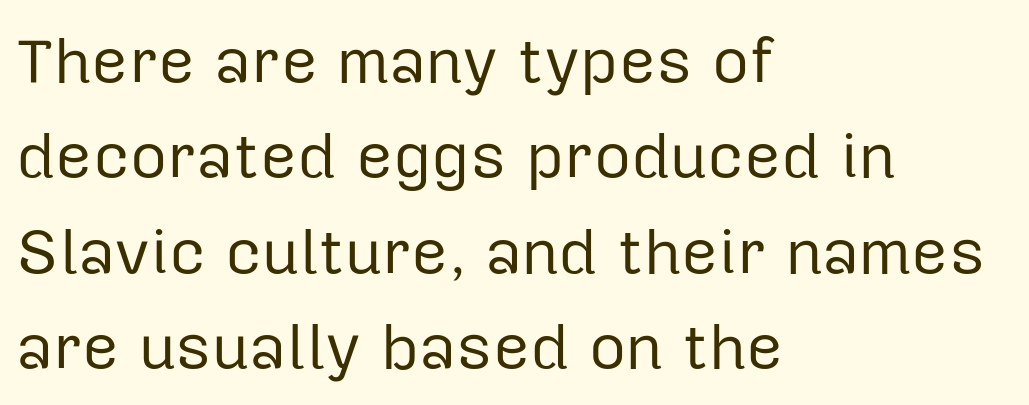
{"serif": "no", "italic": "no", "bold": "no", "weight": "regular", "width": "normal", "stroke_contrast": "low", "x_height": "medium", "monospaced": "no", "underline": "no", "align": "left", "line_spacing": "normal", "line_spacing_ratio": 1.49, "letter_spacing": "normal", "letter_spacing_em": 0.0, "glyph_px": 64}
